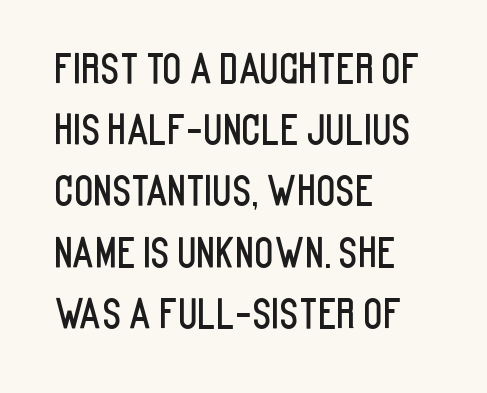
To sum up the face: it is a sans, with no serifs. It's the straight-up-and-down kind of type. A typesetter would call this leading conventional body-copy spacing. Look at the tracking — it's just the regular setting, nothing added. A typesetter would call this proportional, since set widths differ per character. The specimen omits any rule beneath the text block's lines.
